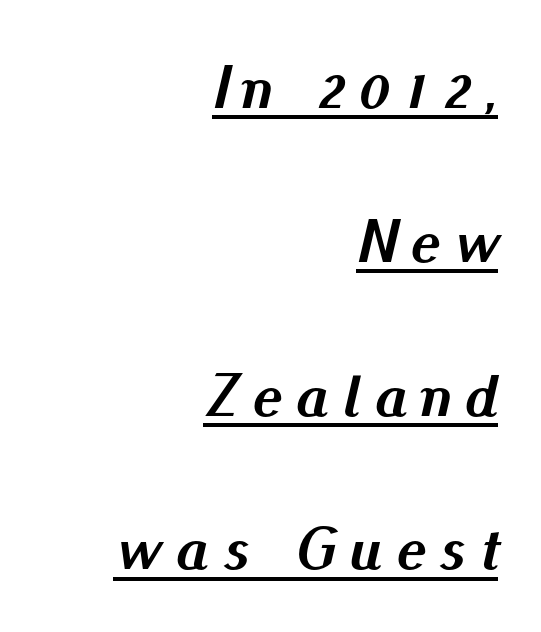
The letters are slanted; this is an italic face. Compared with typical body copy, the letter spacing here is much looser. A great deal of white space separates one row of letters from the next. This sample has the flowing, uneven cadence of proportional lettering. Underline: present. Chunky letters — that's bold for sure.
